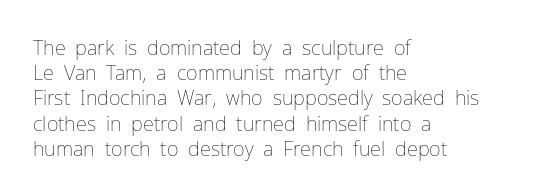
{"italic": "no", "bold": "no", "underline": "no", "align": "left", "line_spacing": "normal", "line_spacing_ratio": 1.26, "letter_spacing": "normal", "letter_spacing_em": 0.0, "glyph_px": 20}
